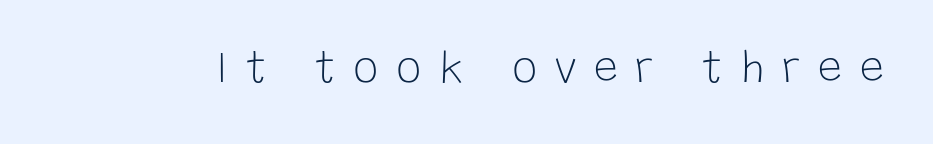
{"serif": "no", "italic": "no", "bold": "no", "weight": "light", "width": "normal", "stroke_contrast": "low", "x_height": "large", "monospaced": "no", "underline": "no", "letter_spacing": "wide", "letter_spacing_em": 0.41, "glyph_px": 43}
